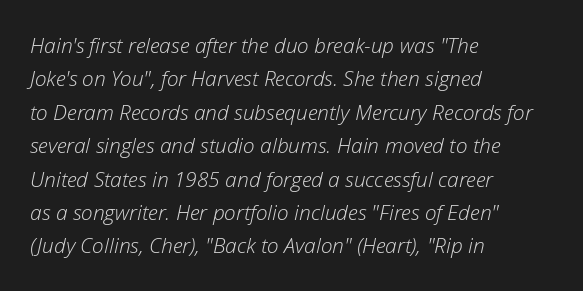
Q: Is the text bold? A: No.
Q: Is the text italic (slanted)? A: Yes, it leans right by about 12 degrees.
Q: Is the text underlined? A: No.
Q: How is the paragraph aligned? A: Left-aligned.
Q: Is the spacing between letters normal or unusually wide? A: Normal.
Q: Is the spacing between lines tight, normal or loose? A: Normal.
